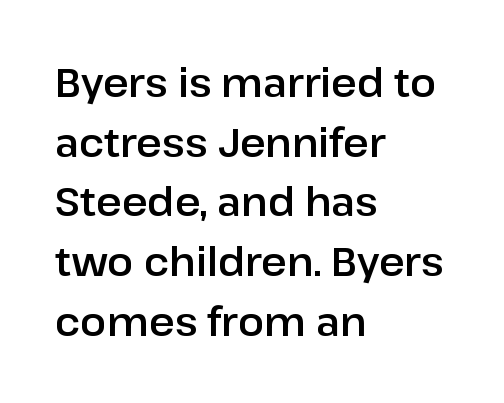
Q: Is the text italic (slanted)? A: No, it is upright.
Q: Is the typeface a serif or a sans-serif typeface? A: Sans-serif.
Q: Is the text underlined? A: No.
Q: How is the paragraph aligned? A: Left-aligned.
Q: Is the spacing between letters normal or unusually wide? A: Normal.
Q: Is the spacing between lines tight, normal or loose? A: Normal.
Q: Width (condensed, normal, or wide)? A: Normal.
Q: Stroke contrast? A: Low.
Q: x-height? A: Medium.
Q: Monospaced? A: No.
